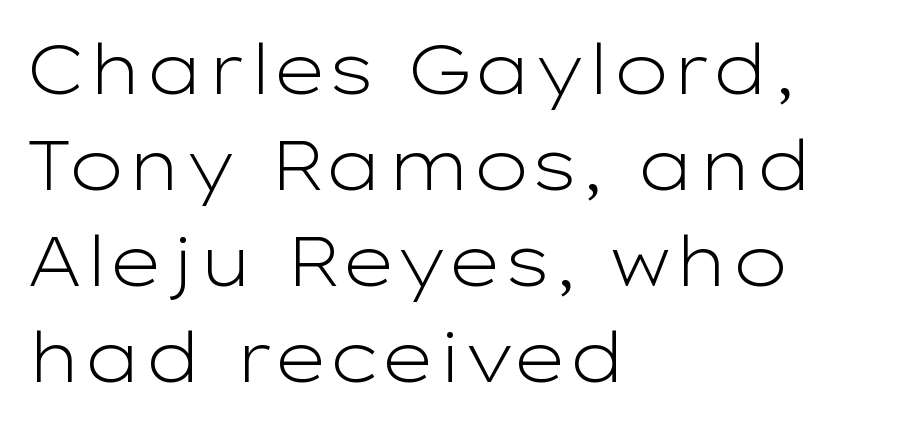
Nobody drew a line under any word here. Successive baselines arrive at the customary interval. The tracking reads as untouched default to a designer's eye. A typesetter would call this proportional, since set widths differ per character. A sans-serif font was chosen for this passage.
